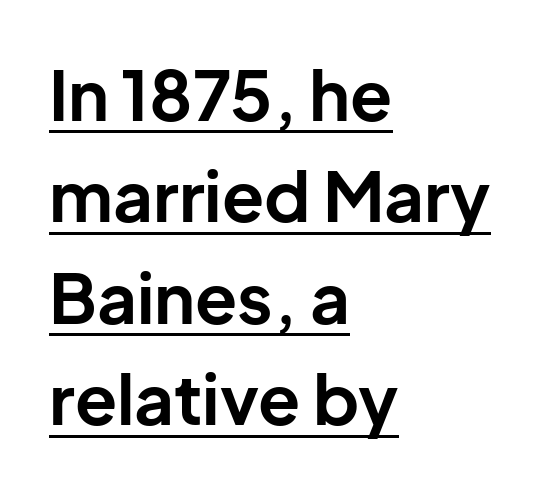
{"serif": "no", "italic": "no", "bold": "yes", "weight": "bold", "width": "normal", "stroke_contrast": "low", "x_height": "medium", "monospaced": "no", "underline": "yes", "align": "left", "line_spacing": "normal", "line_spacing_ratio": 1.47, "letter_spacing": "normal", "letter_spacing_em": 0.0, "glyph_px": 69}
